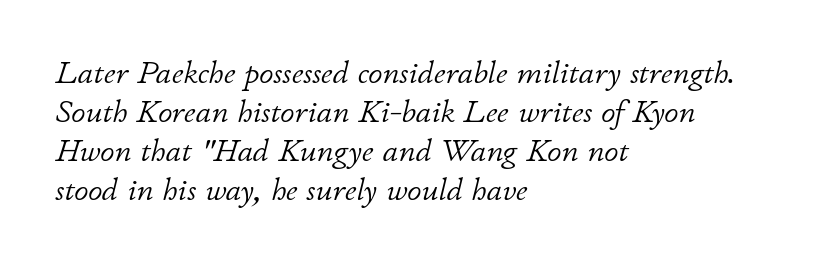
Q: Is the text bold? A: No.
Q: Is the text italic (slanted)? A: Yes, it leans right by about 11 degrees.
Q: Is the text underlined? A: No.
Q: How is the paragraph aligned? A: Left-aligned.
Q: Is the spacing between letters normal or unusually wide? A: Normal.
Q: Width (condensed, normal, or wide)? A: Normal.
Q: Stroke contrast? A: Low.
Q: x-height? A: Small.
Q: Monospaced? A: No.
